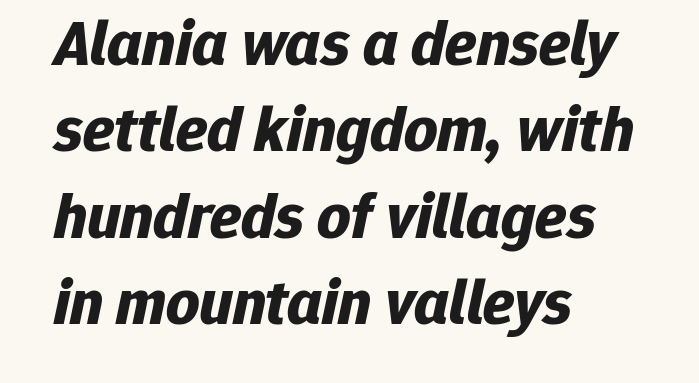
Descenders hang freely into open space. When letters slant like this, we call the style italic. Typeset ragged right — the left edge is the straight one. Nobody touched the tracking dial on this one. The letters advance in unequal steps, a hallmark of proportional type.
